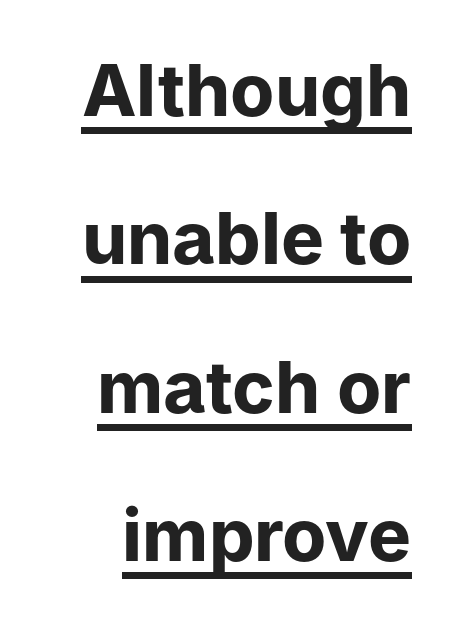
Q: Is the text bold? A: Yes.
Q: Is the text italic (slanted)? A: No, it is upright.
Q: Is the typeface a serif or a sans-serif typeface? A: Sans-serif.
Q: Is the text underlined? A: Yes.
Q: Is the spacing between letters normal or unusually wide? A: Normal.
Q: Is the spacing between lines tight, normal or loose? A: Loose.
Q: Width (condensed, normal, or wide)? A: Normal.
Q: Stroke contrast? A: Low.
Q: x-height? A: Medium.
Q: Monospaced? A: No.
